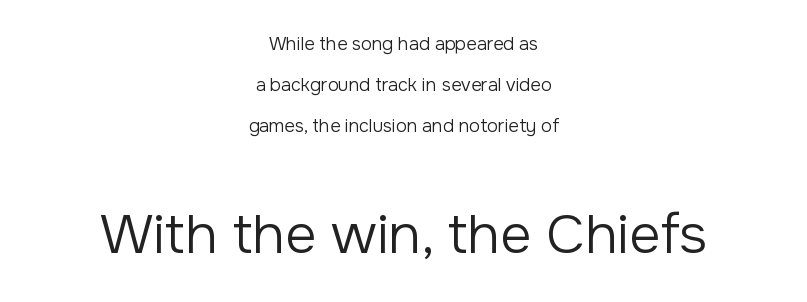
{"serif": "no", "italic": "no", "bold": "no", "weight": "regular", "width": "normal", "stroke_contrast": "low", "x_height": "medium", "monospaced": "no", "underline": "no", "align": "center", "line_spacing": "loose", "line_spacing_ratio": 2.27, "letter_spacing": "normal", "letter_spacing_em": 0.0, "larger_block": "second", "size_ratio": 3.06, "glyph_px": 55}
